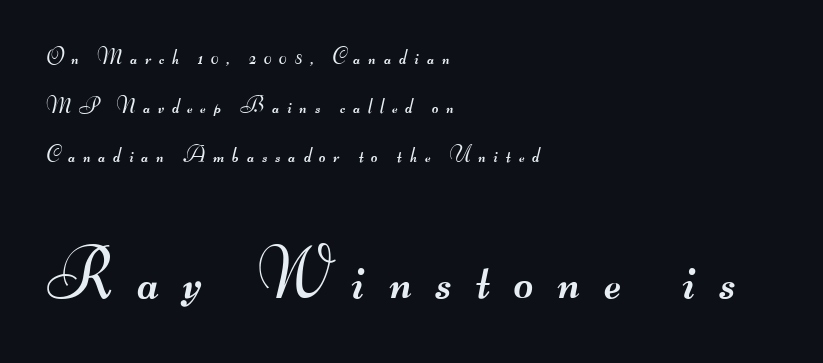
The image shows 67 px regular-weight, wide sans-serif type; set left-aligned, loose line spacing (2.22x), unusually wide letter spacing (+0.36 em), not underlined; the second (bottom) block is 3.05x larger; medium stroke contrast.
